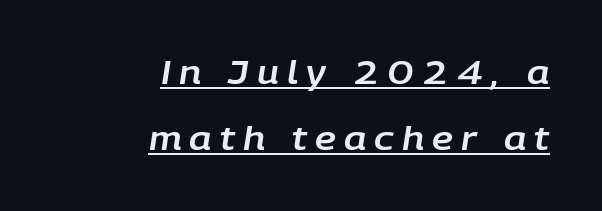
{"italic": "yes", "lean": "right", "slant_degrees": 9, "width": "normal", "stroke_contrast": "low", "x_height": "large", "monospaced": "no", "underline": "yes", "align": "right", "line_spacing": "loose", "line_spacing_ratio": 2.06, "letter_spacing": "wide", "letter_spacing_em": 0.25, "glyph_px": 32}
